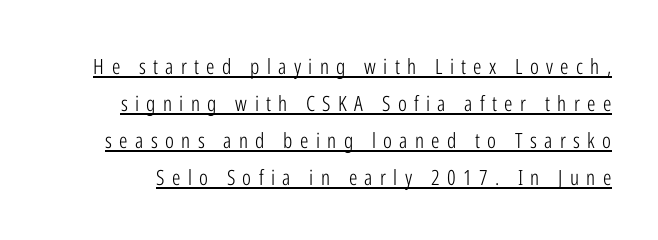
The image shows 21 px text type, upright; set line spacing 1.76x, unusually wide letter spacing (+0.35 em), underlined.
